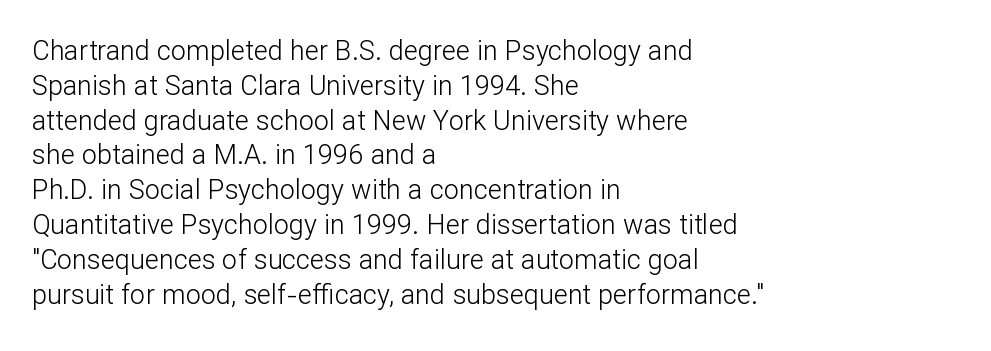
Q: Is the text bold? A: No.
Q: Is the text italic (slanted)? A: No, it is upright.
Q: Is the text underlined? A: No.
Q: How is the paragraph aligned? A: Left-aligned.
Q: Is the spacing between letters normal or unusually wide? A: Normal.
Q: Is the spacing between lines tight, normal or loose? A: Normal.
